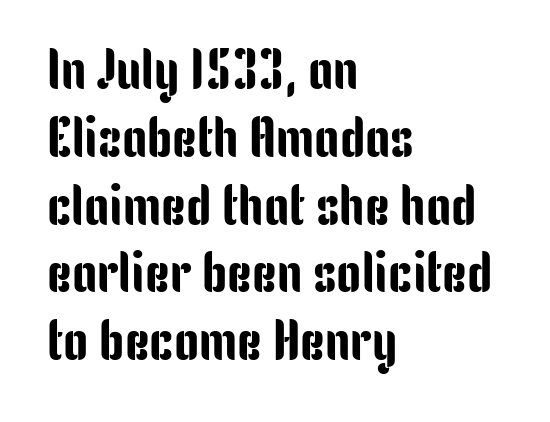
The image shows 56 px condensed sans-serif type, upright; set left-aligned, line spacing 1.21x, normal letter spacing, not underlined; low stroke contrast and a medium x-height.
